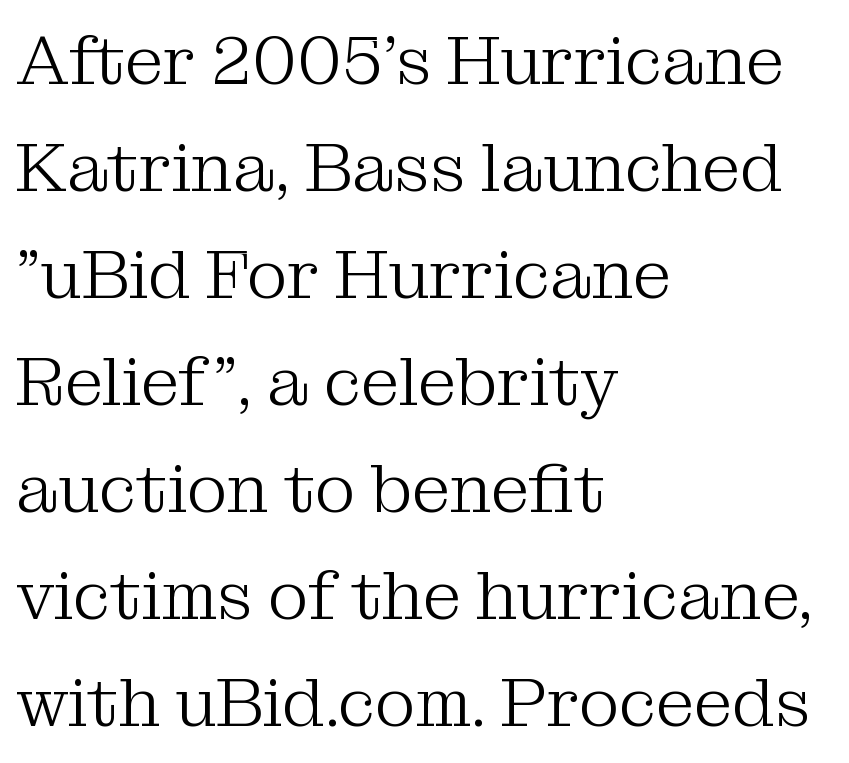
{"serif": "yes", "italic": "no", "bold": "no", "weight": "light", "width": "normal", "stroke_contrast": "medium", "x_height": "medium", "monospaced": "no", "underline": "no", "align": "left", "line_spacing": "normal", "line_spacing_ratio": 1.55, "letter_spacing": "normal", "letter_spacing_em": 0.0, "glyph_px": 69}
